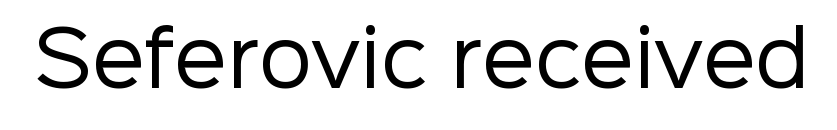
The rendering uses natural spacing where letterforms have individual widths. Default kerning and tracking; the words read as compact shapes. Do the letters lean? They stand straight. Honestly, there is no underline to notice here at all. Each letter's strokes conclude bluntly, with no projecting serifs. Is this a heavy cut? Hardly; it is regular or lighter.
